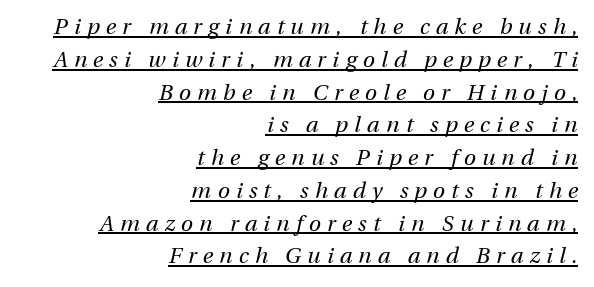
The image shows 22 px text type, italic (leaning right); set right-aligned, normal line spacing (1.49x), unusually wide letter spacing (+0.28 em), underlined.
